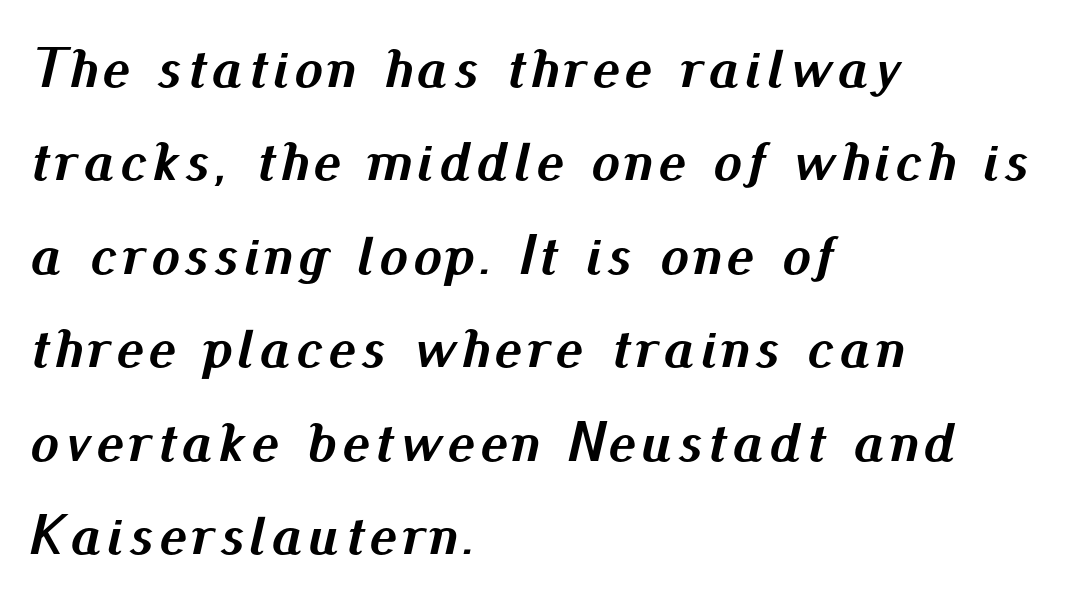
The typography opts for an oblique posture over an upright one. Typeset ragged right — the left edge is the straight one. Compared with typical paragraphs, the rows here are spaced about the same. The characters look thick and weighty, a clear bold. These lines are rendered in a variable-pitch font. Honestly, there is no underline to notice here at all.
